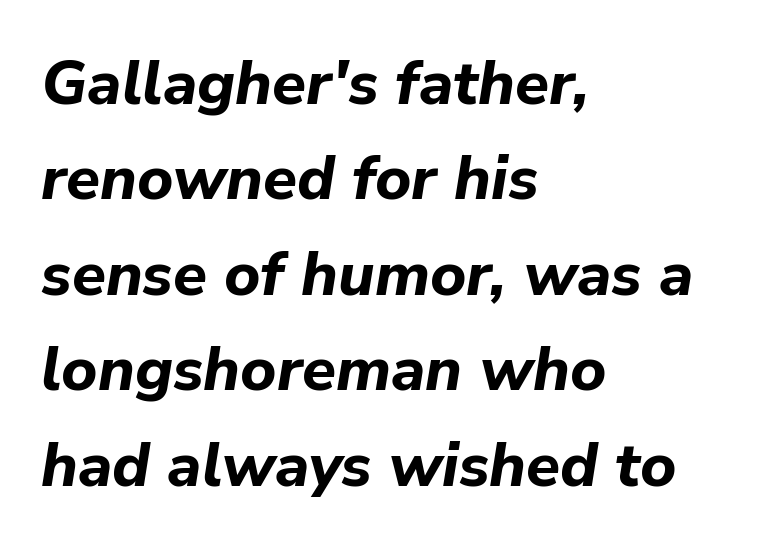
Q: Is the text bold? A: Yes.
Q: Is the text italic (slanted)? A: Yes, it leans right by about 9 degrees.
Q: Is the text underlined? A: No.
Q: How is the paragraph aligned? A: Left-aligned.
Q: Is the spacing between letters normal or unusually wide? A: Normal.
Q: Is the spacing between lines tight, normal or loose? A: Normal.
Q: Width (condensed, normal, or wide)? A: Normal.
Q: Stroke contrast? A: Low.
Q: x-height? A: Medium.
Q: Monospaced? A: No.
